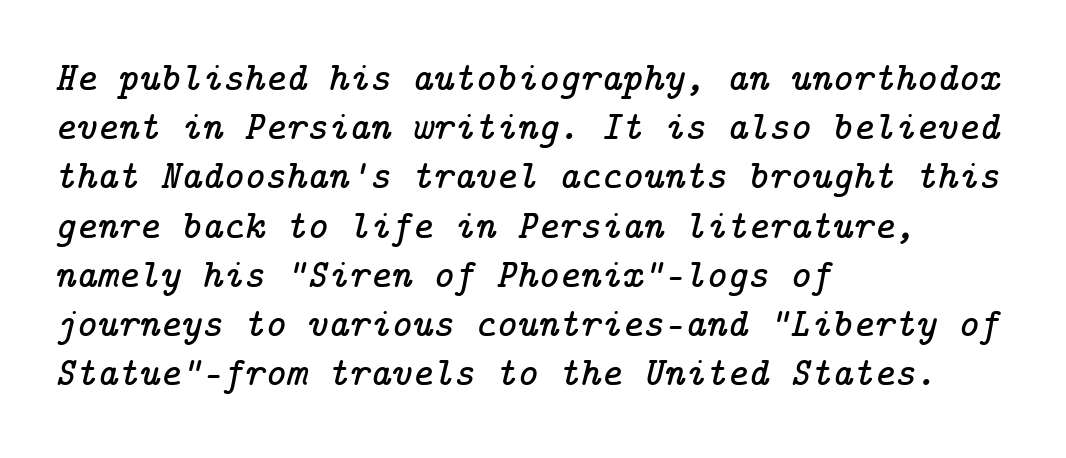
The image shows 40 px serif type, italic (leaning right); set left-aligned, line spacing 1.23x, normal letter spacing, not underlined; low stroke contrast and a medium x-height.
